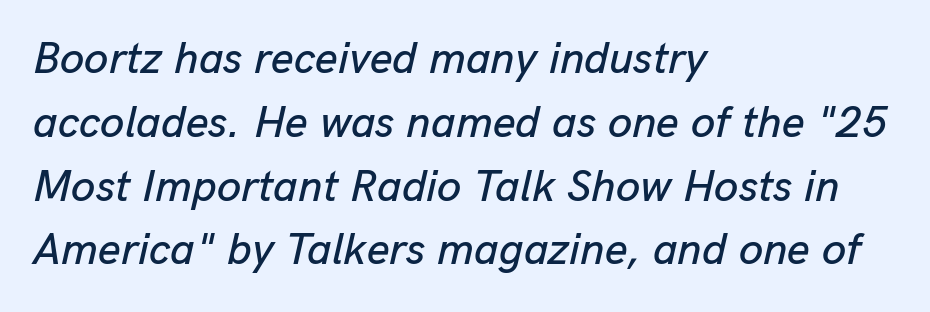
This block has exactly the height ordinary leading produces. Short note: letters normally spaced. The letters are slanted; this is an italic face. The strip under each line holds only bare page. Line beginnings align vertically; line endings do not.
